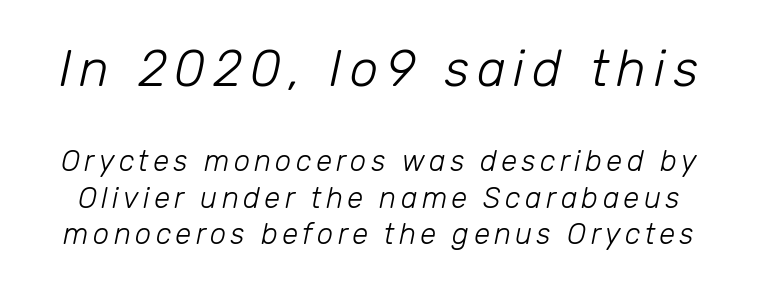
A quiet, ordinary-to-light weight characterises the typeface. The face used here is proportionally spaced, like ordinary book or web type. The letters in the upper block stand taller than those in the block below. The specimen reads as italic at a glance. Summary of vertical rhythm: regular, with standard interline spacing. The area under the type is left untouched.
